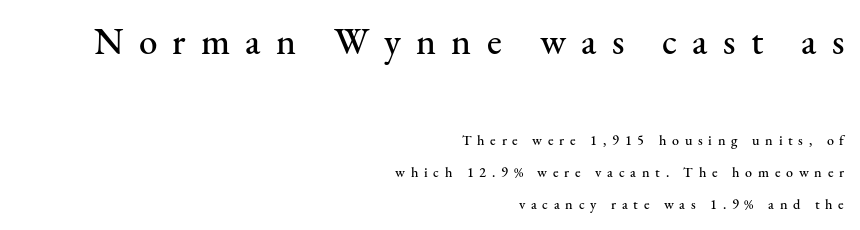
The image shows 37 px serif type, upright; set right-aligned, loose line spacing (2.28x), unusually wide letter spacing (+0.41 em), not underlined; the first (top) block is 2.64x larger; medium stroke contrast and a small x-height.
